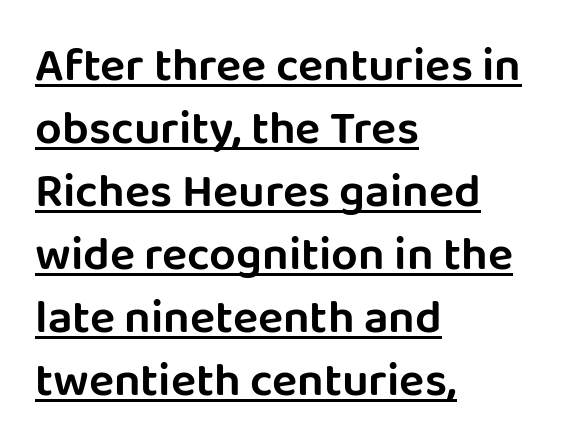
The image shows 47 px sans-serif type, upright; set left-aligned, normal line spacing (1.34x), normal letter spacing, underlined; low stroke contrast and a large x-height.
